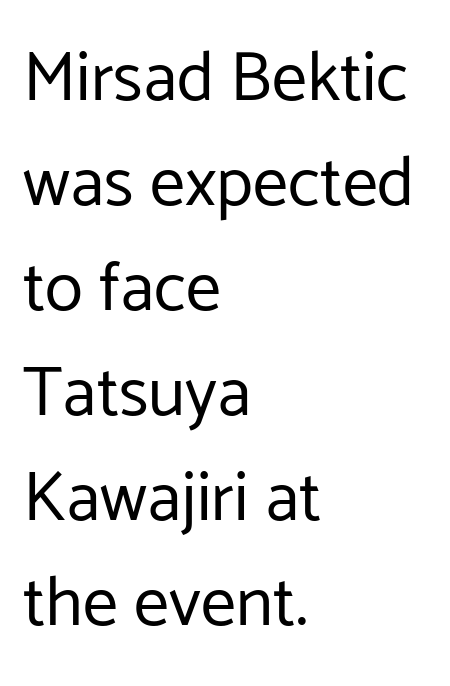
The image shows 70 px regular-weight sans-serif type, upright; set left-aligned, normal line spacing (1.5x), normal letter spacing, not underlined; low stroke contrast and a medium x-height.
